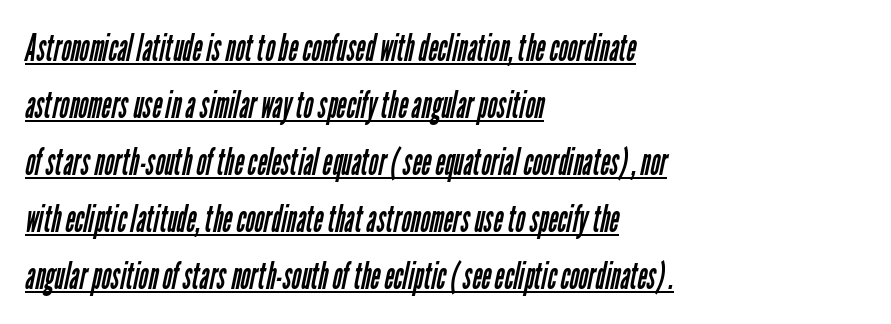
Q: Is the text bold? A: No.
Q: Is the typeface a serif or a sans-serif typeface? A: Sans-serif.
Q: Is the text underlined? A: Yes.
Q: How is the paragraph aligned? A: Left-aligned.
Q: Is the spacing between letters normal or unusually wide? A: Normal.
Q: Is the spacing between lines tight, normal or loose? A: Normal.
Q: Width (condensed, normal, or wide)? A: Condensed.
Q: Stroke contrast? A: Low.
Q: x-height? A: Medium.
Q: Monospaced? A: No.
